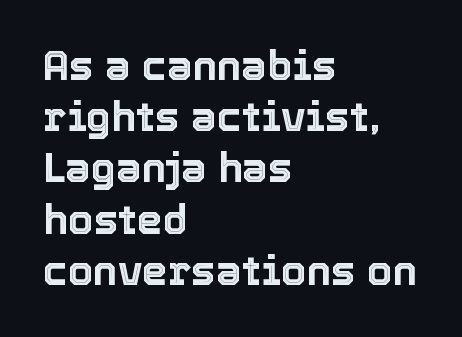
Q: Is the text italic (slanted)? A: No, it is upright.
Q: Is the text underlined? A: No.
Q: How is the paragraph aligned? A: Left-aligned.
Q: Is the spacing between letters normal or unusually wide? A: Normal.
Q: Is the spacing between lines tight, normal or loose? A: Normal.
Q: Width (condensed, normal, or wide)? A: Normal.
Q: x-height? A: Medium.
Q: Monospaced? A: No.
